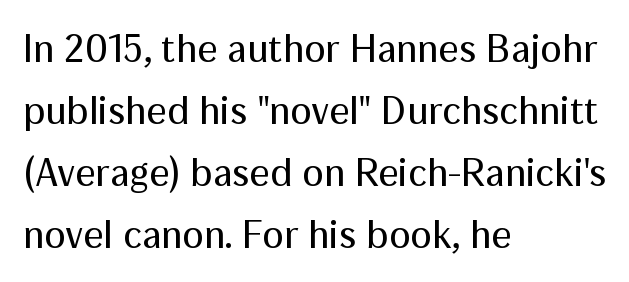
The weight tops out at a normal text grade. Underline: absent. These lines are set flush left with a ragged right edge. Notice how the stems are strictly vertical — no italics here.
